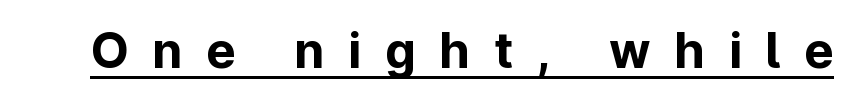
Q: Is the text bold? A: Yes.
Q: Is the text italic (slanted)? A: No, it is upright.
Q: Is the typeface a serif or a sans-serif typeface? A: Sans-serif.
Q: Is the text underlined? A: Yes.
Q: Is the spacing between letters normal or unusually wide? A: Unusually wide.
Q: Width (condensed, normal, or wide)? A: Normal.
Q: Stroke contrast? A: Low.
Q: x-height? A: Medium.
Q: Monospaced? A: No.
